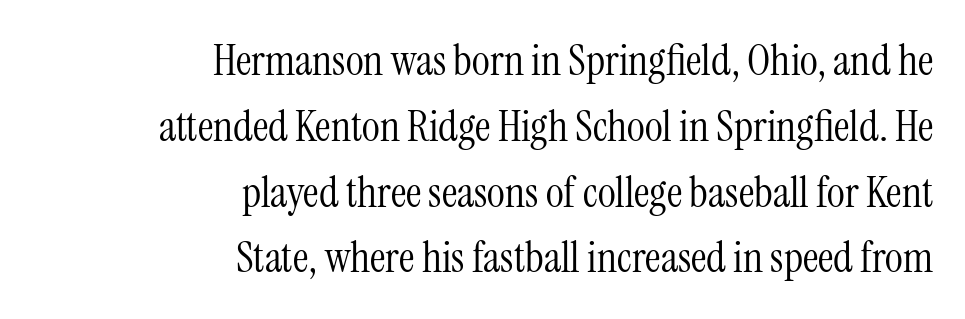
The image shows 43 px light, condensed serif type, upright; set right-aligned, normal line spacing (1.53x), normal letter spacing, not underlined; medium stroke contrast and a medium x-height.
